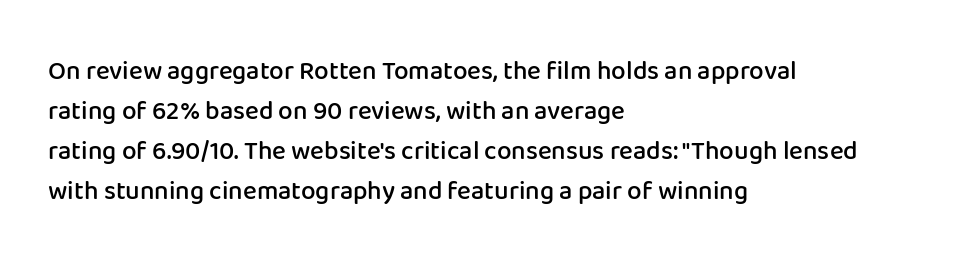
Q: Is the text bold? A: Semi-bold.
Q: Is the text italic (slanted)? A: No, it is upright.
Q: Is the text underlined? A: No.
Q: How is the paragraph aligned? A: Left-aligned.
Q: Is the spacing between letters normal or unusually wide? A: Normal.
Q: Is the spacing between lines tight, normal or loose? A: Normal.
